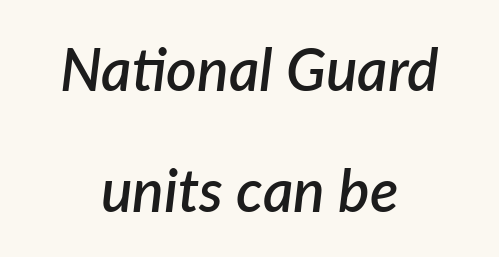
Observe the lean: these are italic letterforms. Descender tails drop into unmarked territory. Is there much room between lines? Yes — plenty of vertical air separates them. The rendering positions every line midway between the sides. Honestly, the letter spacing is just normal — you wouldn't notice it.
